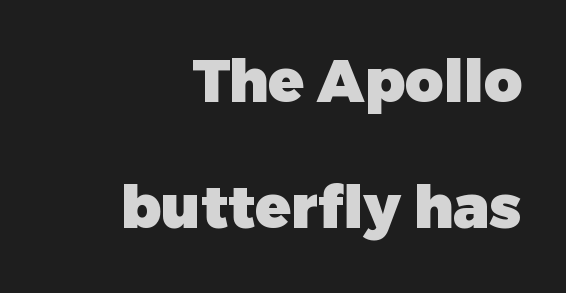
The image shows 59 px heavy sans-serif type, upright; set right-aligned, loose line spacing (2.13x), normal letter spacing, not underlined; low stroke contrast and a medium x-height.
